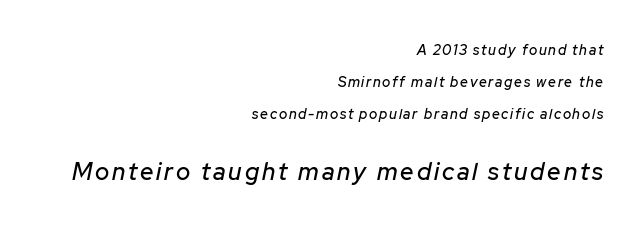
The image shows 24 px text type, italic (leaning right); set right-aligned, loose line spacing (2.28x), not underlined; the second (bottom) block is 1.71x larger.
